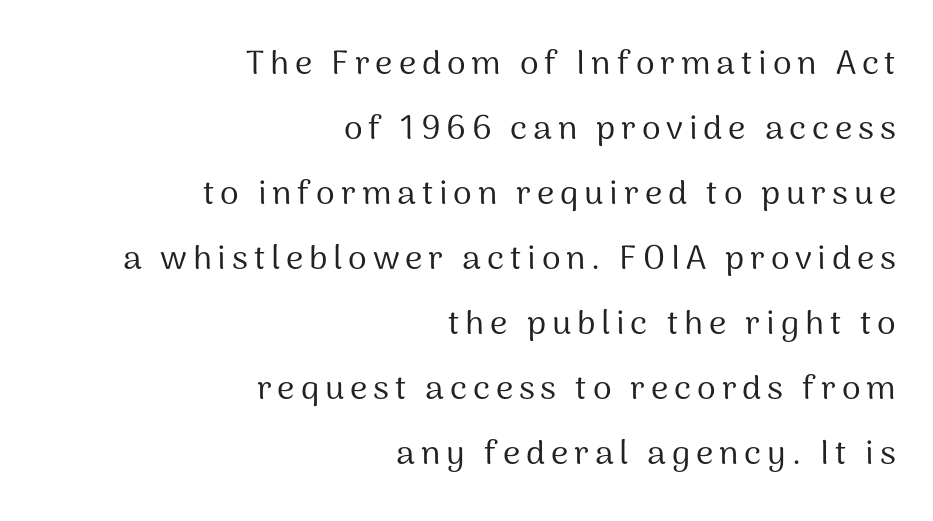
Q: Is the text bold? A: No.
Q: Is the text italic (slanted)? A: No, it is upright.
Q: Is the typeface a serif or a sans-serif typeface? A: Sans-serif.
Q: Is the text underlined? A: No.
Q: How is the paragraph aligned? A: Right-aligned.
Q: Is the spacing between lines tight, normal or loose? A: Loose.
Q: Width (condensed, normal, or wide)? A: Normal.
Q: Stroke contrast? A: Medium.
Q: x-height? A: Medium.
Q: Monospaced? A: No.
